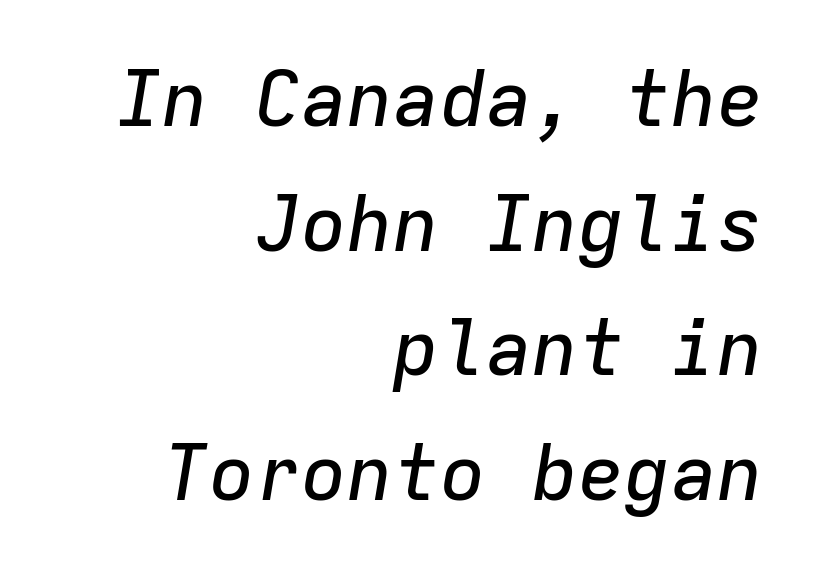
Q: Is the text italic (slanted)? A: Yes, it leans right by about 9 degrees.
Q: Is the text underlined? A: No.
Q: How is the paragraph aligned? A: Right-aligned.
Q: Is the spacing between letters normal or unusually wide? A: Normal.
Q: Is the spacing between lines tight, normal or loose? A: Normal.
Q: Width (condensed, normal, or wide)? A: Normal.
Q: Stroke contrast? A: Low.
Q: x-height? A: Medium.
Q: Monospaced? A: Yes.
